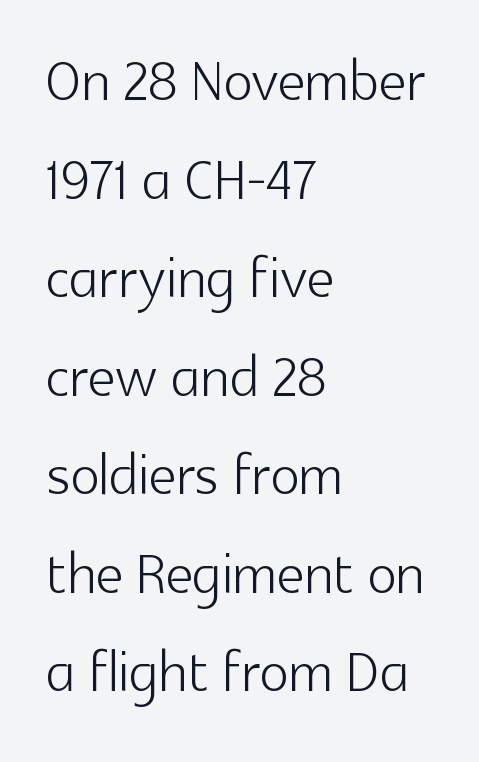
Q: Is the text bold? A: No.
Q: Is the text italic (slanted)? A: No, it is upright.
Q: Is the typeface a serif or a sans-serif typeface? A: Sans-serif.
Q: Is the text underlined? A: No.
Q: How is the paragraph aligned? A: Left-aligned.
Q: Is the spacing between letters normal or unusually wide? A: Normal.
Q: Is the spacing between lines tight, normal or loose? A: Normal.
Q: Width (condensed, normal, or wide)? A: Normal.
Q: x-height? A: Medium.
Q: Monospaced? A: No.
